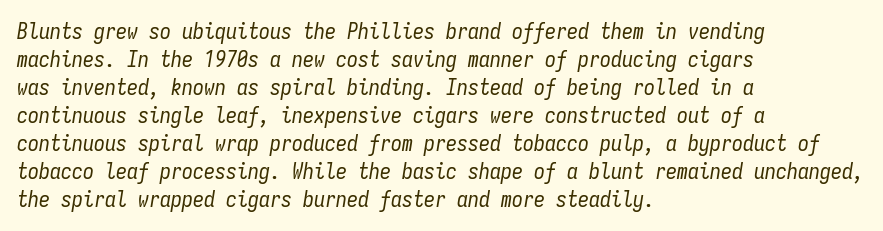
This reads as an unemphasized weight, regular at the heaviest. The gaps between neighbouring characters are ordinary and unremarkable. Regular leading. Each line starts at the same left margin while the right side varies. Emphasis-style slanted type is in use. Clear beneath every line of the passage.
